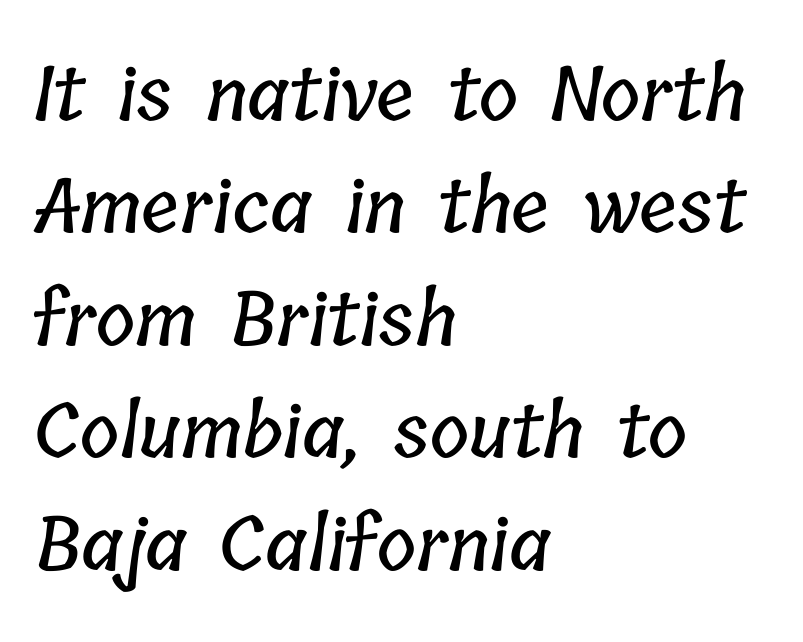
The image shows 75 px condensed type; set left-aligned, normal line spacing (1.5x), normal letter spacing, not underlined; low stroke contrast and a medium x-height.
